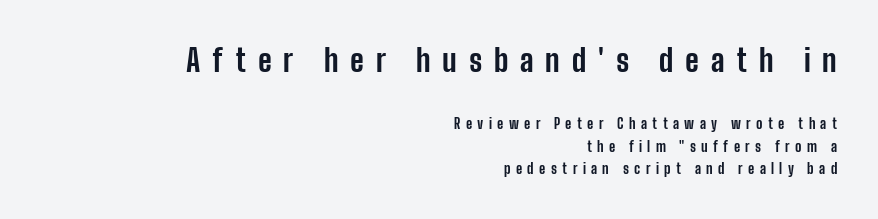
The image shows 31 px bold, condensed sans-serif type, upright; set right-aligned, normal line spacing (1.6x), unusually wide letter spacing (+0.38 em), not underlined; the first (top) block is 2.21x larger; low stroke contrast and a medium x-height.
